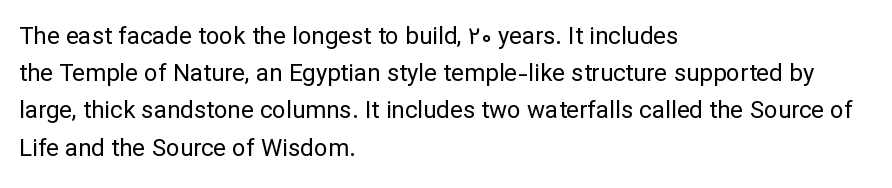
Ordinary non-slanted type is in use. This sample uses plain, unmodified letter spacing. Has an underline been added? It has not. The designer left line spacing at the default. The cut favours lightness, reaching ordinary text weight at its darkest. Layout note: lines flush left.
